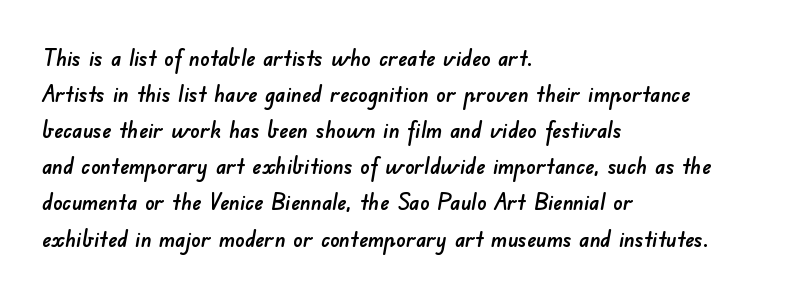
Q: Is the text underlined? A: No.
Q: How is the paragraph aligned? A: Left-aligned.
Q: Is the spacing between letters normal or unusually wide? A: Normal.
Q: Is the spacing between lines tight, normal or loose? A: Normal.
